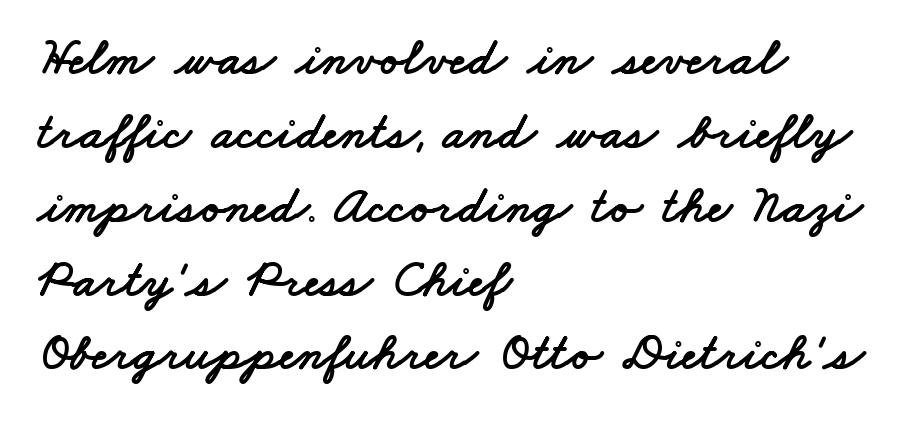
Stroke terminals: plain, sans-serif. Which margin do the lines hug? The left one — the right edge is uneven. Proportional: the letters do not fall into vertical columns. The string is rendered with underlining switched off. The leading is moderate, giving the passage an even texture.
